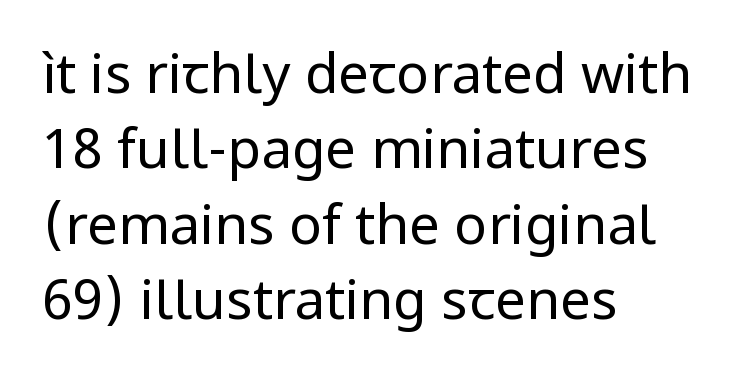
Q: Is the text bold? A: No.
Q: Is the text italic (slanted)? A: No, it is upright.
Q: Is the typeface a serif or a sans-serif typeface? A: Sans-serif.
Q: Is the text underlined? A: No.
Q: How is the paragraph aligned? A: Left-aligned.
Q: Is the spacing between letters normal or unusually wide? A: Normal.
Q: Is the spacing between lines tight, normal or loose? A: Normal.
Q: Width (condensed, normal, or wide)? A: Normal.
Q: Stroke contrast? A: Low.
Q: x-height? A: Medium.
Q: Monospaced? A: No.
